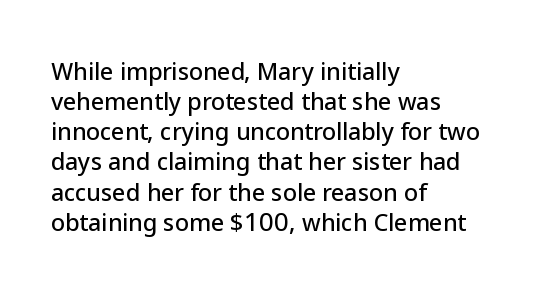
The image shows 23 px text type, upright; set left-aligned, normal line spacing (1.31x), normal letter spacing, not underlined.
